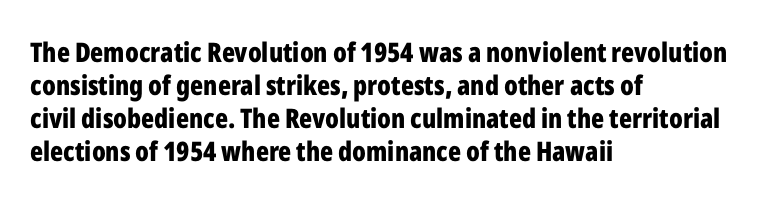
Words float on clear page, feet unadorned. Does the lettering tilt? It doesn't — this is upright. Visually the block forms a straight wall on the left and a jagged coastline on the right. These words are printed bold, with thick strokes throughout. Characters follow at the spacing the type designer built in.
